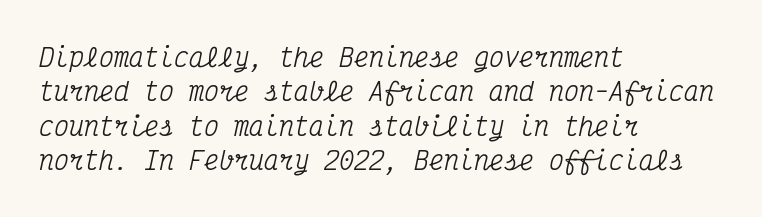
The compositor pushed each line to the left boundary. The leading is moderate, giving the passage an even texture. Characters follow at the spacing the type designer built in. The rendering applies a slant to the glyphs. The space beneath each line is pristine and unruled.
